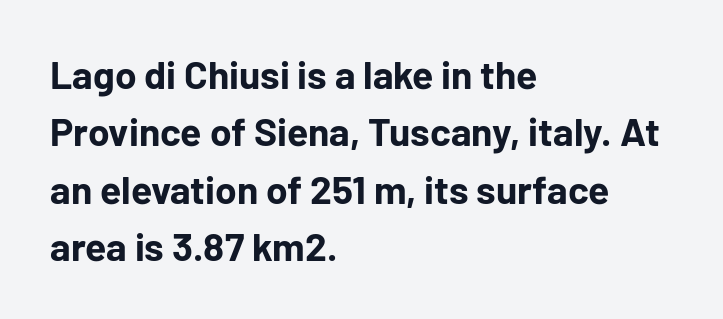
The image shows 39 px bold sans-serif type, upright; set left-aligned, normal line spacing (1.47x), normal letter spacing, not underlined; low stroke contrast and a medium x-height.
